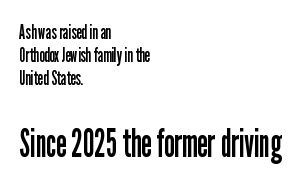
The typesetting does not lean heavy: it is not bold. The typesetter chose a ragged-right arrangement here. Lines of text with bare space underneath. If you drew a line through each stem, it would be perfectly vertical.
